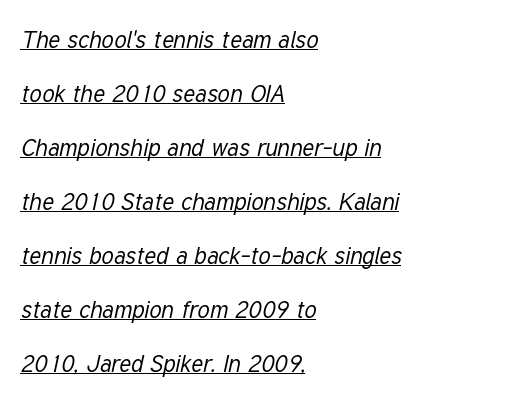
The image shows 24 px text type, italic (leaning right); set left-aligned, loose line spacing (2.25x), normal letter spacing, underlined.
